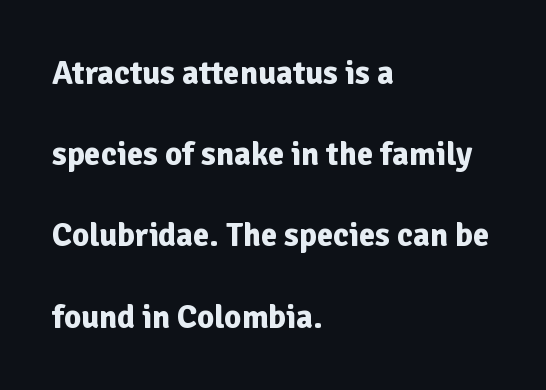
Q: Is the text bold? A: Yes.
Q: Is the text italic (slanted)? A: No, it is upright.
Q: Is the typeface a serif or a sans-serif typeface? A: Sans-serif.
Q: Is the text underlined? A: No.
Q: How is the paragraph aligned? A: Left-aligned.
Q: Is the spacing between letters normal or unusually wide? A: Normal.
Q: Is the spacing between lines tight, normal or loose? A: Loose.
Q: Width (condensed, normal, or wide)? A: Normal.
Q: Stroke contrast? A: Low.
Q: x-height? A: Medium.
Q: Monospaced? A: No.
